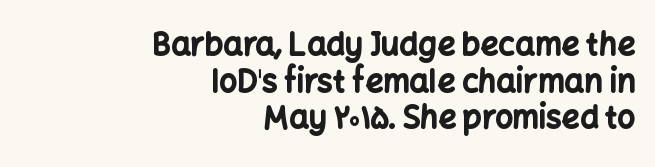
Q: Is the text bold? A: Yes.
Q: Is the text italic (slanted)? A: No, it is upright.
Q: Is the typeface a serif or a sans-serif typeface? A: Sans-serif.
Q: Is the text underlined? A: No.
Q: How is the paragraph aligned? A: Right-aligned.
Q: Is the spacing between letters normal or unusually wide? A: Normal.
Q: Width (condensed, normal, or wide)? A: Normal.
Q: Stroke contrast? A: Low.
Q: x-height? A: Medium.
Q: Monospaced? A: No.
